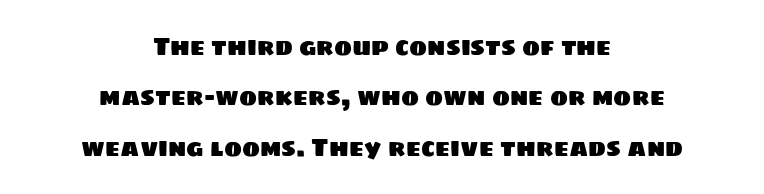
Q: Is the text underlined? A: No.
Q: How is the paragraph aligned? A: Centered.
Q: Is the spacing between letters normal or unusually wide? A: Normal.
Q: Is the spacing between lines tight, normal or loose? A: Loose.
